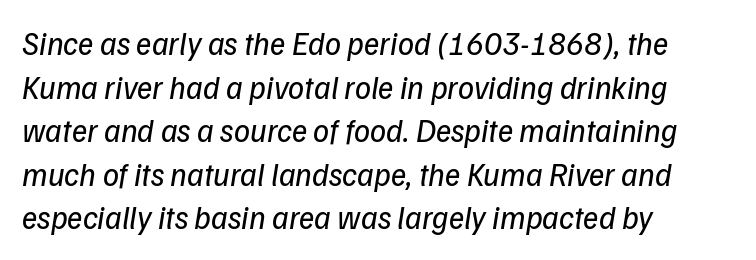
The image shows 32 px regular-weight sans-serif type; set left-aligned, normal line spacing (1.36x), normal letter spacing, not underlined; low stroke contrast and a medium x-height.
